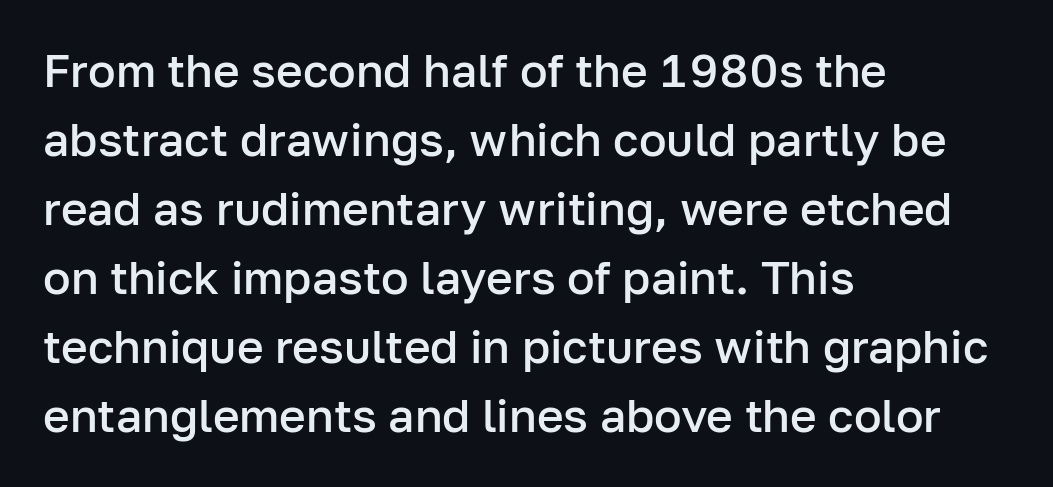
Q: Is the text bold? A: Semi-bold.
Q: Is the text italic (slanted)? A: No, it is upright.
Q: Is the typeface a serif or a sans-serif typeface? A: Sans-serif.
Q: Is the text underlined? A: No.
Q: How is the paragraph aligned? A: Left-aligned.
Q: Is the spacing between letters normal or unusually wide? A: Normal.
Q: Is the spacing between lines tight, normal or loose? A: Normal.
Q: Width (condensed, normal, or wide)? A: Normal.
Q: Stroke contrast? A: Low.
Q: x-height? A: Medium.
Q: Monospaced? A: No.
